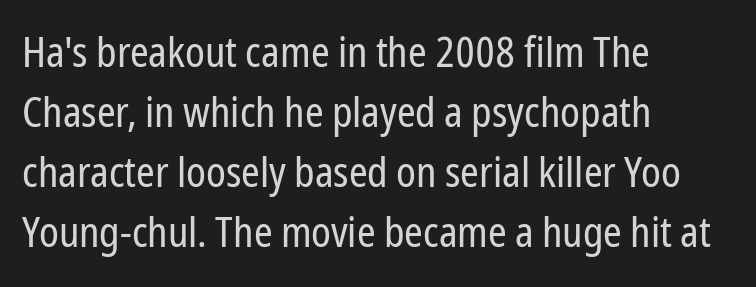
The image shows 42 px regular-weight, condensed sans-serif type, upright; set left-aligned, normal line spacing (1.43x), normal letter spacing, not underlined; low stroke contrast and a medium x-height.
